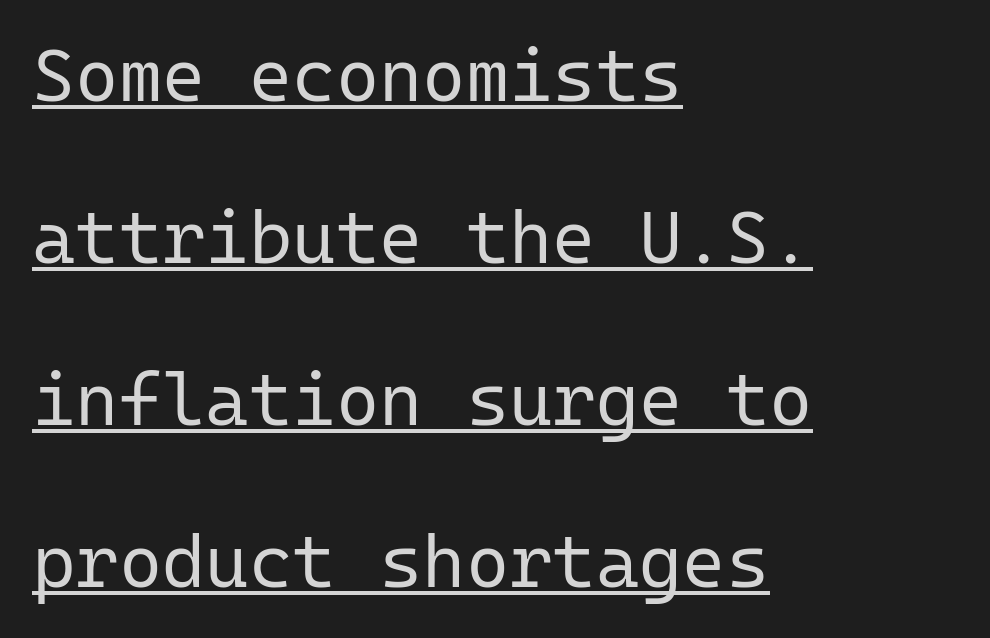
{"serif": "no", "italic": "no", "bold": "no", "weight": "regular", "width": "normal", "stroke_contrast": "low", "x_height": "medium", "monospaced": "yes", "underline": "yes", "align": "left", "line_spacing": "loose", "line_spacing_ratio": 2.19, "letter_spacing": "normal", "letter_spacing_em": 0.0, "glyph_px": 74}
